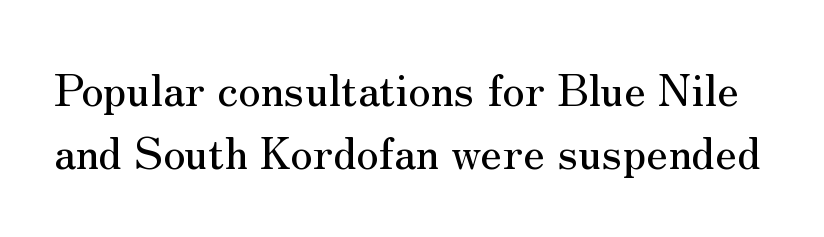
Q: Is the text italic (slanted)? A: No, it is upright.
Q: Is the typeface a serif or a sans-serif typeface? A: Serif.
Q: Is the text underlined? A: No.
Q: Is the spacing between letters normal or unusually wide? A: Normal.
Q: Is the spacing between lines tight, normal or loose? A: Normal.
Q: Width (condensed, normal, or wide)? A: Normal.
Q: Stroke contrast? A: Medium.
Q: x-height? A: Small.
Q: Monospaced? A: No.
